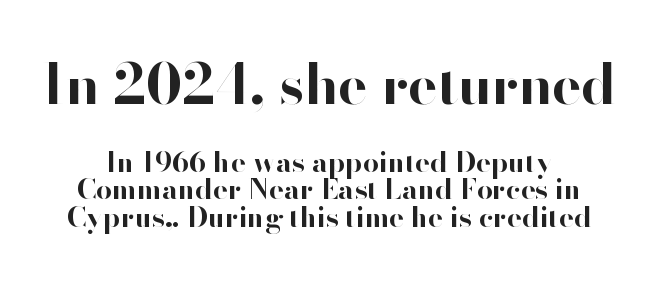
The image shows 55 px bold sans-serif type, upright; set tight line spacing (0.98x), normal letter spacing, not underlined; the first (top) block is 1.96x larger; high stroke contrast and a small x-height.
